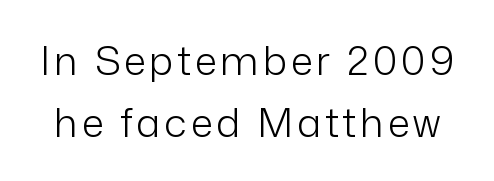
A sans-serif font was chosen for this passage. These lines are rendered in a variable-pitch font. Weight: not bold — regular or lighter. This is roman type, the default non-slanted kind. Honestly, the row spacing looks completely unremarkable. The space directly below the letters is spotless.
